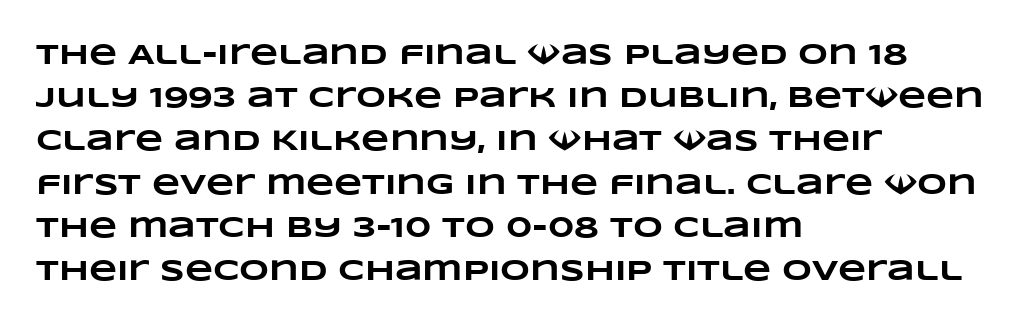
The strokes are fattened all the way to bold. Where is the straight margin? On the left. Descender tails drop into unmarked territory. Look at the tracking — it's just the regular setting, nothing added.
